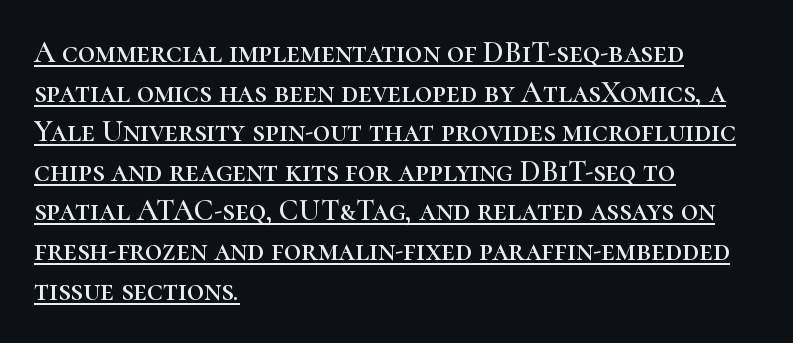
{"serif": "yes", "italic": "no", "width": "normal", "stroke_contrast": "high", "x_height": "medium", "monospaced": "no", "underline": "yes", "align": "left", "line_spacing": "normal", "line_spacing_ratio": 1.32, "letter_spacing": "normal", "letter_spacing_em": 0.0, "glyph_px": 30}
